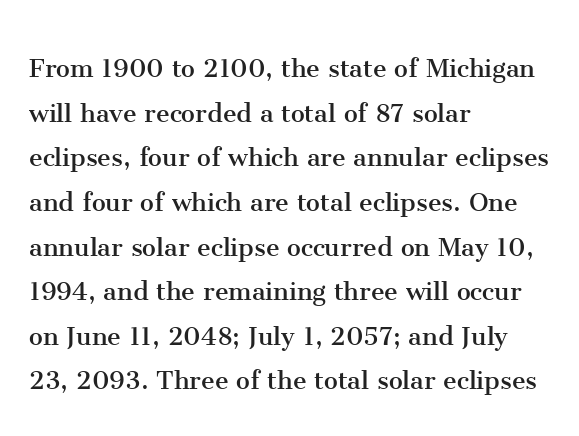
Tracking here is standard; glyphs follow each other at the usual distance. The characters display serif detailing at their extremities. Has an underline been added? It has not. Every character sits straight up, as roman type does. Baseline-to-baseline distance is the conventional proportion of letter height.
